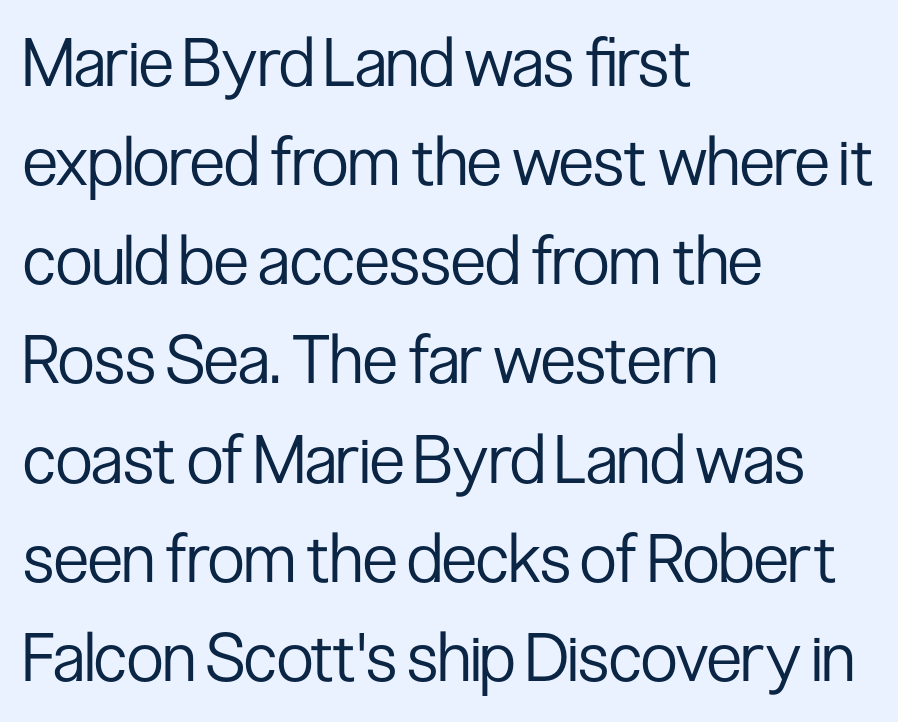
Q: Is the text bold? A: No.
Q: Is the text italic (slanted)? A: No, it is upright.
Q: Is the typeface a serif or a sans-serif typeface? A: Sans-serif.
Q: Is the text underlined? A: No.
Q: How is the paragraph aligned? A: Left-aligned.
Q: Is the spacing between letters normal or unusually wide? A: Normal.
Q: Is the spacing between lines tight, normal or loose? A: Normal.
Q: Width (condensed, normal, or wide)? A: Condensed.
Q: Stroke contrast? A: Low.
Q: x-height? A: Medium.
Q: Monospaced? A: No.
